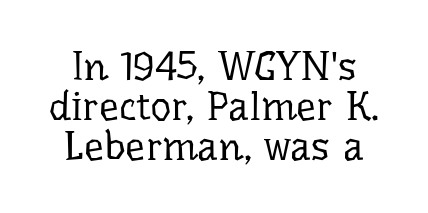
The image shows 40 px regular-weight serif type, upright; set tight line spacing (1.0x), normal letter spacing, not underlined; low stroke contrast and a medium x-height.
